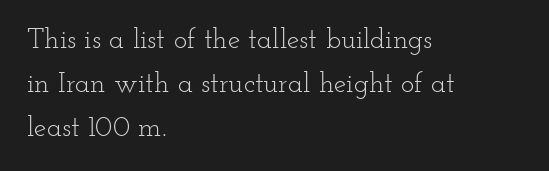
The image shows 28 px light, wide serif type, upright; set left-aligned, normal line spacing (1.58x), normal letter spacing, not underlined; low stroke contrast and a small x-height.
